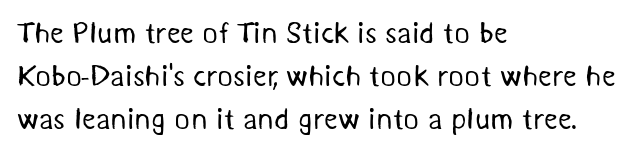
Underline: absent. The paragraph shown leans on its left margin. The passage shown has conventional tracking throughout. Is the type heavy? It reads as light-to-regular instead. Does the type have serifs? No, each stem ends abruptly.
